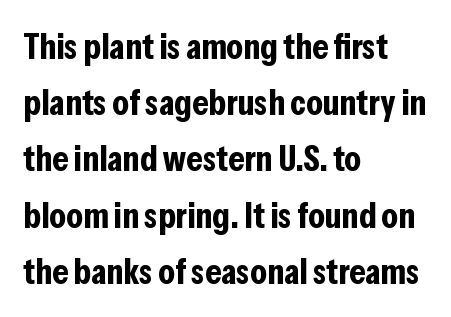
{"serif": "no", "italic": "no", "bold": "yes", "weight": "bold", "width": "condensed", "stroke_contrast": "low", "x_height": "medium", "monospaced": "no", "underline": "no", "align": "left", "line_spacing": "normal", "line_spacing_ratio": 1.52, "letter_spacing": "normal", "letter_spacing_em": 0.0, "glyph_px": 37}
